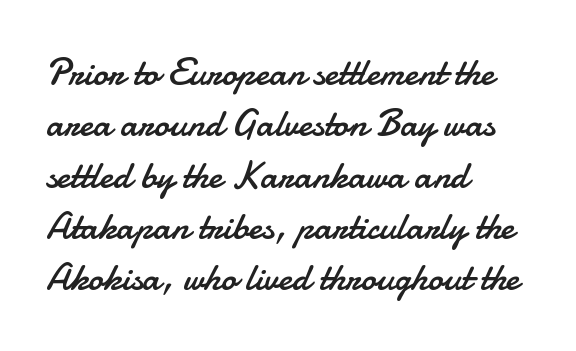
Q: Is the text bold? A: No.
Q: Is the text italic (slanted)? A: Yes.
Q: Is the typeface a serif or a sans-serif typeface? A: Sans-serif.
Q: Is the text underlined? A: No.
Q: How is the paragraph aligned? A: Left-aligned.
Q: Is the spacing between letters normal or unusually wide? A: Normal.
Q: Is the spacing between lines tight, normal or loose? A: Normal.
Q: Width (condensed, normal, or wide)? A: Normal.
Q: Stroke contrast? A: Low.
Q: x-height? A: Small.
Q: Monospaced? A: No.
